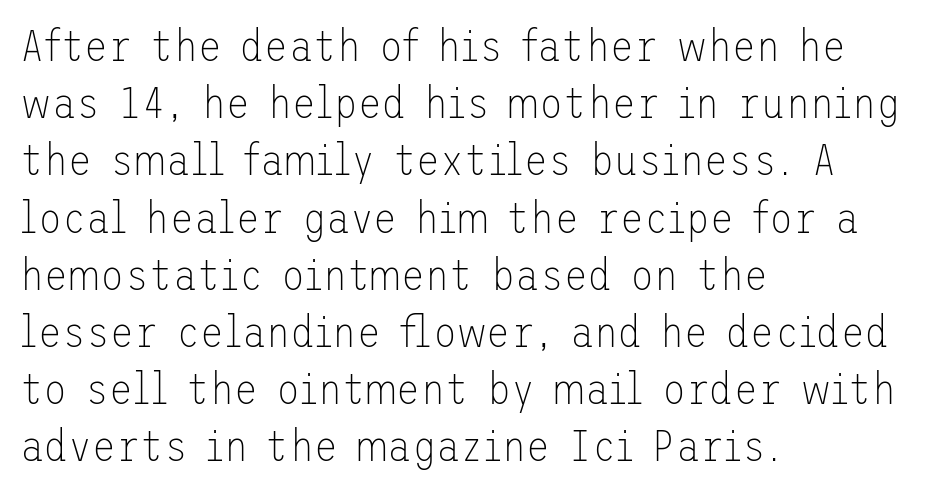
Q: Is the text bold? A: No.
Q: Is the text italic (slanted)? A: No, it is upright.
Q: Is the typeface a serif or a sans-serif typeface? A: Sans-serif.
Q: Is the text underlined? A: No.
Q: How is the paragraph aligned? A: Left-aligned.
Q: Is the spacing between letters normal or unusually wide? A: Normal.
Q: Is the spacing between lines tight, normal or loose? A: Normal.
Q: Width (condensed, normal, or wide)? A: Normal.
Q: Stroke contrast? A: Low.
Q: x-height? A: Medium.
